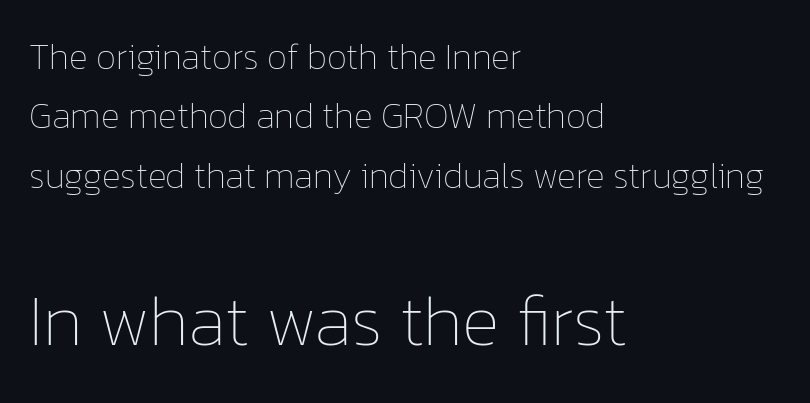
Q: Is the text bold? A: No.
Q: Is the text italic (slanted)? A: No, it is upright.
Q: Is the text underlined? A: No.
Q: How is the paragraph aligned? A: Left-aligned.
Q: Is the spacing between letters normal or unusually wide? A: Normal.
Q: Is the spacing between lines tight, normal or loose? A: Normal.
Q: Which block of text is set in a larger size, the first (top) or the second (bottom)? A: The second (bottom) one.
Q: Width (condensed, normal, or wide)? A: Normal.
Q: Stroke contrast? A: Low.
Q: x-height? A: Medium.
Q: Monospaced? A: No.
